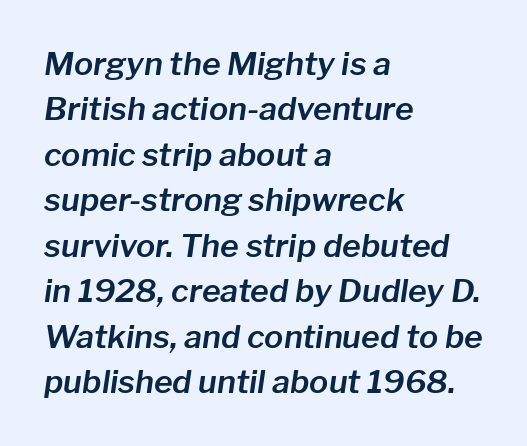
Q: Is the text italic (slanted)? A: Yes, it leans right by about 8 degrees.
Q: Is the text underlined? A: No.
Q: How is the paragraph aligned? A: Left-aligned.
Q: Is the spacing between letters normal or unusually wide? A: Normal.
Q: Is the spacing between lines tight, normal or loose? A: Normal.
Q: Width (condensed, normal, or wide)? A: Normal.
Q: Stroke contrast? A: Low.
Q: x-height? A: Medium.
Q: Monospaced? A: No.
